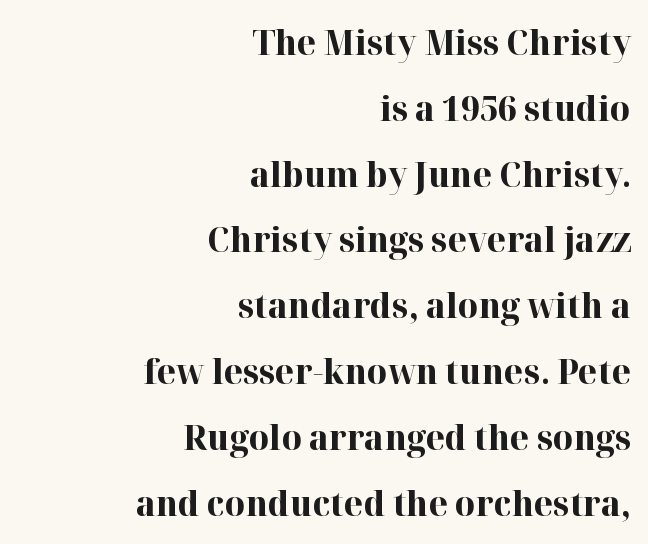
The image shows 35 px bold serif type, upright; set right-aligned, line spacing 1.88x, normal letter spacing, not underlined; high stroke contrast and a medium x-height.
